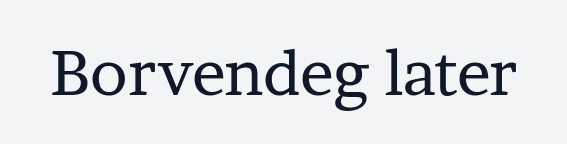
Q: Is the text bold? A: No.
Q: Is the text italic (slanted)? A: No, it is upright.
Q: Is the typeface a serif or a sans-serif typeface? A: Serif.
Q: Is the text underlined? A: No.
Q: Is the spacing between letters normal or unusually wide? A: Normal.
Q: Width (condensed, normal, or wide)? A: Normal.
Q: Stroke contrast? A: Low.
Q: x-height? A: Medium.
Q: Monospaced? A: No.
